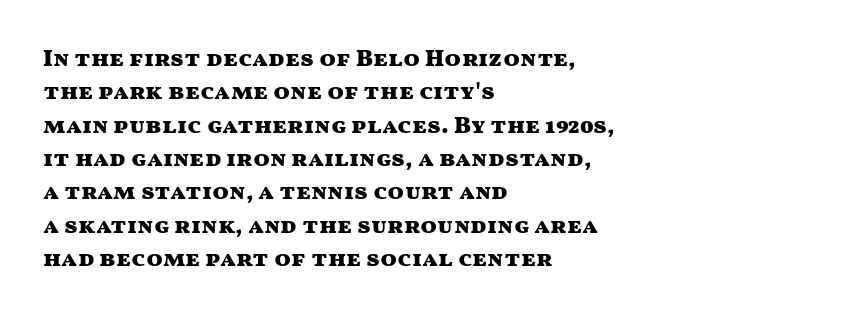
{"italic": "no", "bold": "yes", "underline": "no", "align": "left", "line_spacing": "normal", "line_spacing_ratio": 1.39, "letter_spacing": "normal", "letter_spacing_em": 0.0, "glyph_px": 24}
